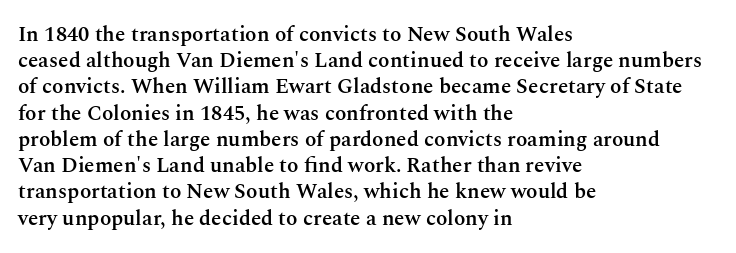
The image shows 21 px text type, upright; set left-aligned, normal line spacing (1.25x), normal letter spacing, not underlined.
